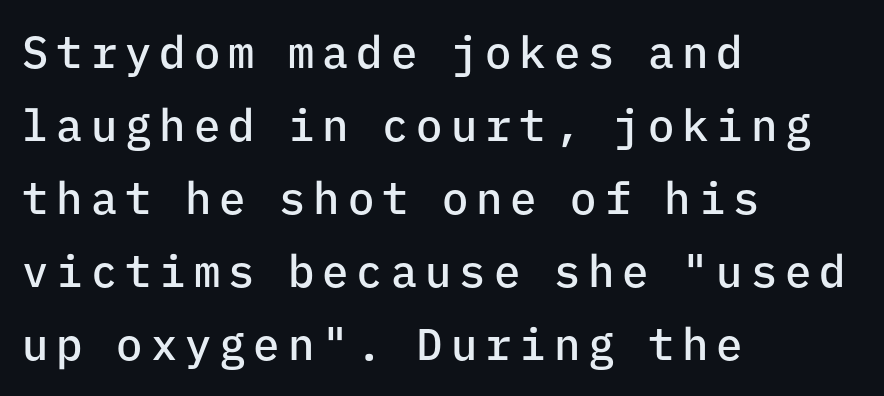
{"serif": "no", "italic": "no", "bold": "semi", "weight": "semibold", "width": "normal", "stroke_contrast": "low", "x_height": "medium", "monospaced": "yes", "underline": "no", "align": "left", "line_spacing": "normal", "line_spacing_ratio": 1.66, "glyph_px": 44}
